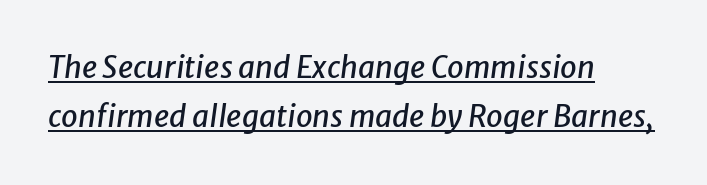
Q: Is the text italic (slanted)? A: Yes, it leans right by about 8 degrees.
Q: Is the text underlined? A: Yes.
Q: How is the paragraph aligned? A: Left-aligned.
Q: Is the spacing between letters normal or unusually wide? A: Normal.
Q: Is the spacing between lines tight, normal or loose? A: Normal.
Q: Width (condensed, normal, or wide)? A: Normal.
Q: Stroke contrast? A: Low.
Q: x-height? A: Medium.
Q: Monospaced? A: No.
